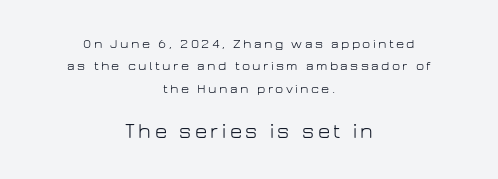
Q: Is the text bold? A: No.
Q: Is the text italic (slanted)? A: No, it is upright.
Q: Is the text underlined? A: No.
Q: How is the paragraph aligned? A: Centered.
Q: Is the spacing between lines tight, normal or loose? A: Normal.
Q: Which block of text is set in a larger size, the first (top) or the second (bottom)? A: The second (bottom) one.
